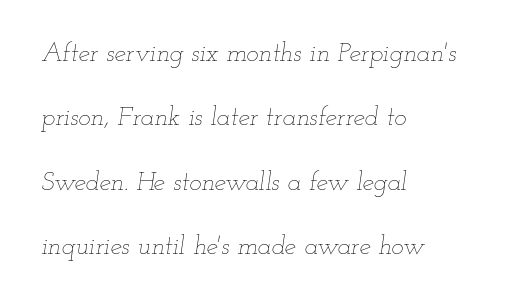
Q: Is the text bold? A: No.
Q: Is the text italic (slanted)? A: Yes, it leans right by about 12 degrees.
Q: Is the text underlined? A: No.
Q: How is the paragraph aligned? A: Left-aligned.
Q: Is the spacing between letters normal or unusually wide? A: Normal.
Q: Is the spacing between lines tight, normal or loose? A: Loose.
